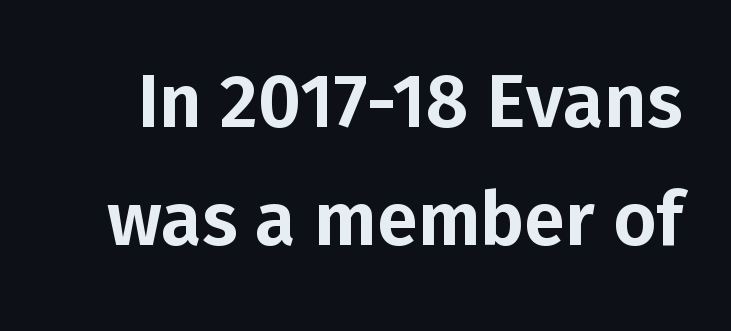
Q: Is the text italic (slanted)? A: No, it is upright.
Q: Is the typeface a serif or a sans-serif typeface? A: Sans-serif.
Q: Is the text underlined? A: No.
Q: Is the spacing between letters normal or unusually wide? A: Normal.
Q: Is the spacing between lines tight, normal or loose? A: Normal.
Q: Width (condensed, normal, or wide)? A: Normal.
Q: Stroke contrast? A: Low.
Q: x-height? A: Medium.
Q: Monospaced? A: No.
